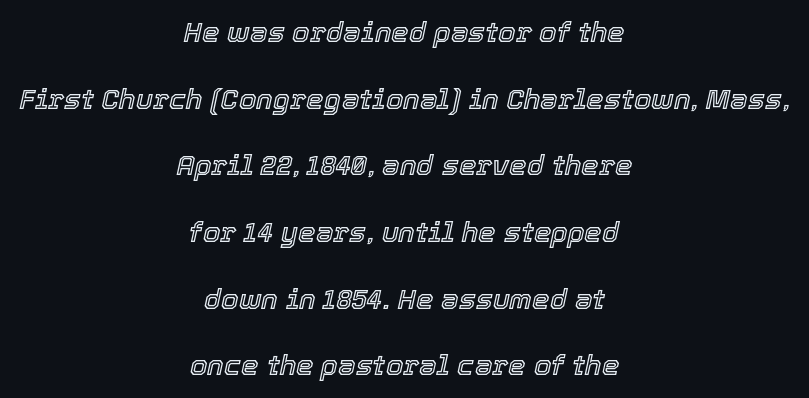
The image shows 28 px text type, italic (leaning right); set centered, loose line spacing (2.38x), normal letter spacing, not underlined; a medium x-height.
